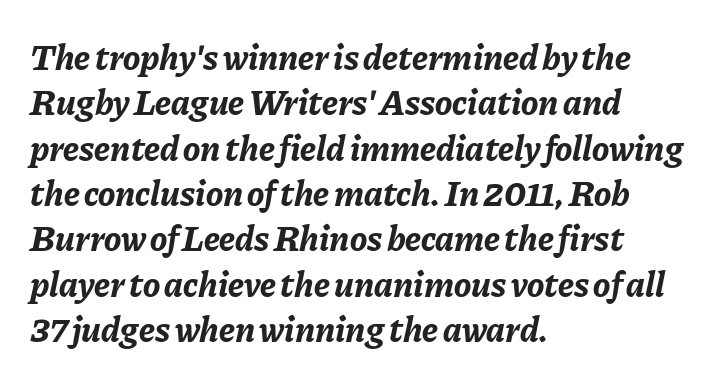
{"italic": "yes", "lean": "right", "slant_degrees": 11, "bold": "yes", "weight": "bold", "width": "normal", "stroke_contrast": "low", "x_height": "medium", "monospaced": "no", "underline": "no", "align": "left", "line_spacing": "normal", "line_spacing_ratio": 1.26, "letter_spacing": "normal", "letter_spacing_em": 0.0, "glyph_px": 36}
